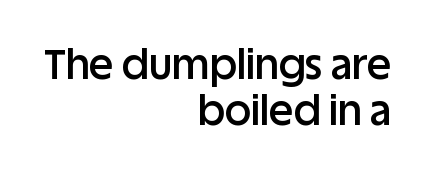
The image shows 41 px semibold sans-serif type, upright; set right-aligned, tight line spacing (1.13x), normal letter spacing, not underlined; low stroke contrast and a large x-height.
